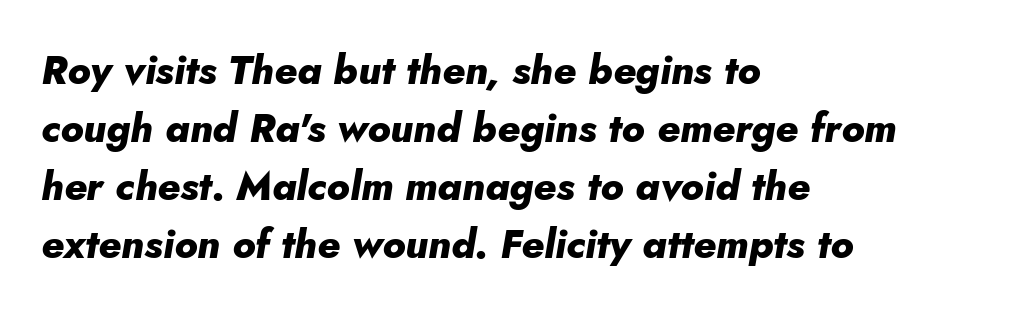
{"italic": "yes", "lean": "right", "slant_degrees": 10, "bold": "yes", "weight": "heavy", "width": "normal", "stroke_contrast": "low", "x_height": "small", "monospaced": "no", "underline": "no", "align": "left", "line_spacing": "normal", "line_spacing_ratio": 1.45, "letter_spacing": "normal", "letter_spacing_em": 0.0, "glyph_px": 40}
